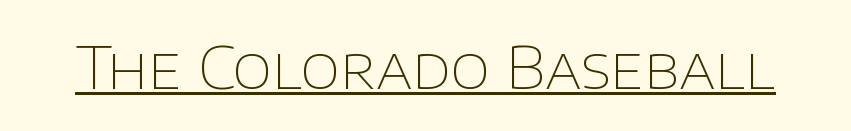
The image shows 58 px thin sans-serif type, upright; set normal letter spacing, underlined; low stroke contrast and a large x-height.
